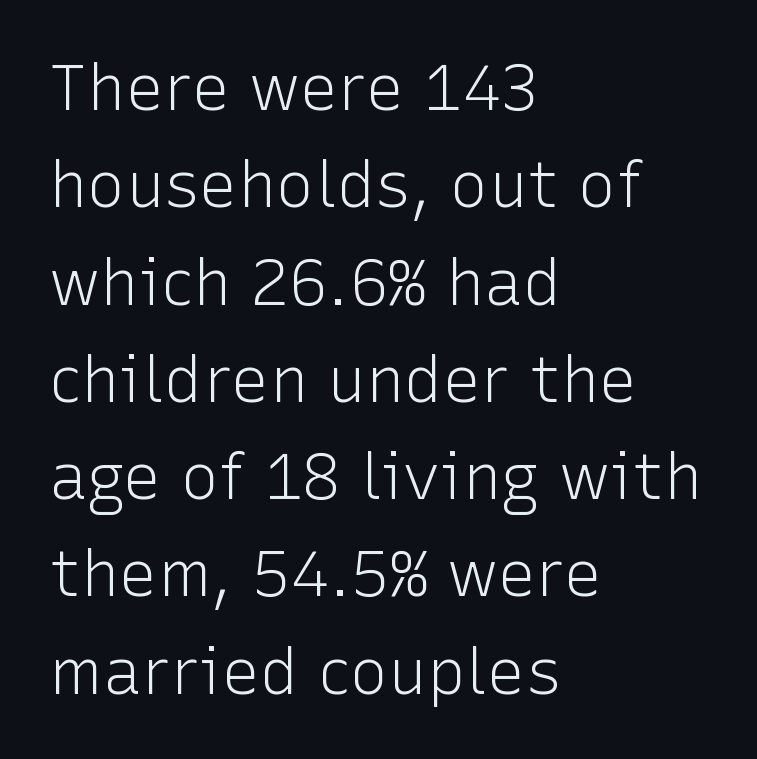
Rows of type keep a routine distance in the vertical direction. How are the letters spaced? Ordinarily, with no added tracking. These glyphs show unthickened strokes, regular width or finer. The baseline area is clear.
